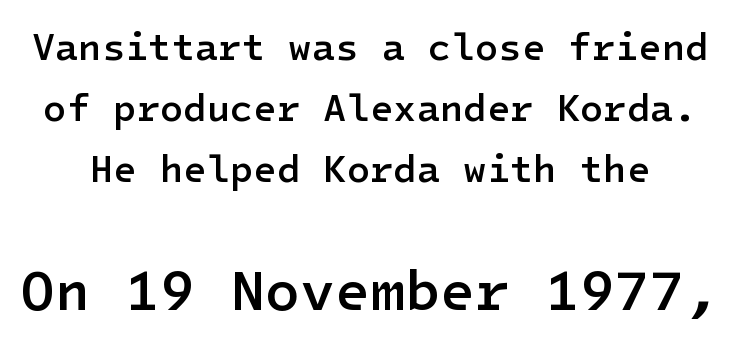
The image shows 57 px semibold sans-serif type, upright; set normal line spacing (1.61x), normal letter spacing, not underlined; the second (bottom) block is 1.5x larger; low stroke contrast and a medium x-height.
